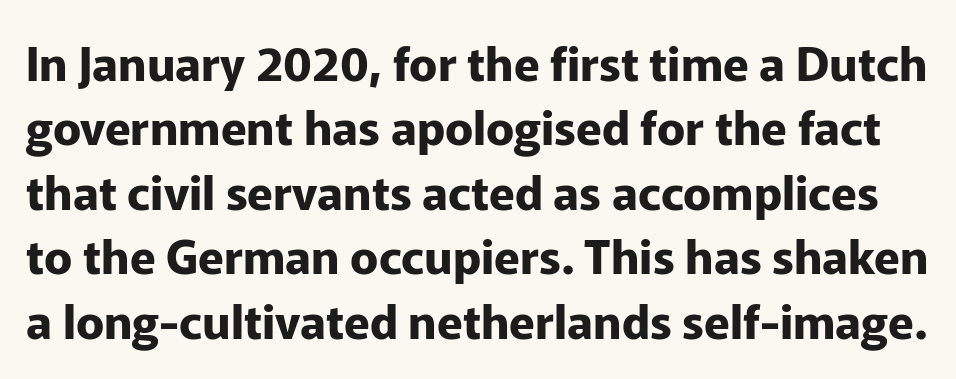
{"serif": "no", "italic": "no", "bold": "yes", "weight": "bold", "width": "normal", "stroke_contrast": "low", "x_height": "medium", "monospaced": "no", "underline": "no", "line_spacing": "normal", "line_spacing_ratio": 1.37, "letter_spacing": "normal", "letter_spacing_em": 0.0, "glyph_px": 47}
